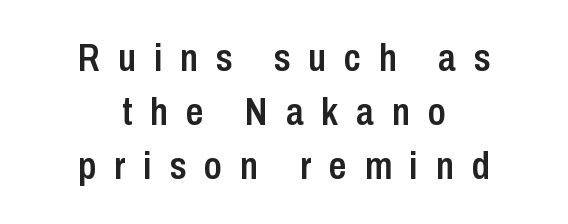
Q: Is the text bold? A: Semi-bold.
Q: Is the text italic (slanted)? A: No, it is upright.
Q: Is the typeface a serif or a sans-serif typeface? A: Sans-serif.
Q: Is the text underlined? A: No.
Q: How is the paragraph aligned? A: Centered.
Q: Is the spacing between letters normal or unusually wide? A: Unusually wide.
Q: Is the spacing between lines tight, normal or loose? A: Normal.
Q: Width (condensed, normal, or wide)? A: Condensed.
Q: Stroke contrast? A: Low.
Q: x-height? A: Medium.
Q: Monospaced? A: No.
